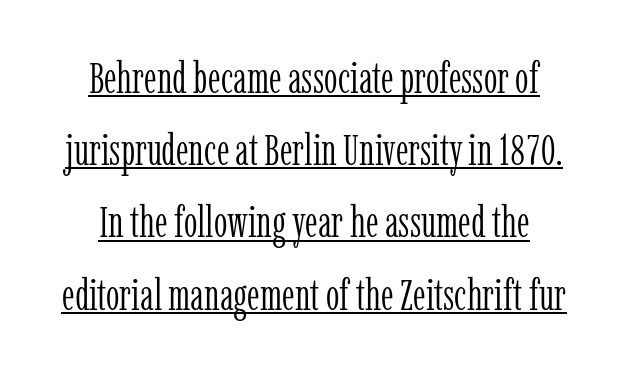
Q: Is the text bold? A: No.
Q: Is the text italic (slanted)? A: No, it is upright.
Q: Is the typeface a serif or a sans-serif typeface? A: Serif.
Q: Is the text underlined? A: Yes.
Q: Is the spacing between letters normal or unusually wide? A: Normal.
Q: Is the spacing between lines tight, normal or loose? A: Normal.
Q: Width (condensed, normal, or wide)? A: Condensed.
Q: Stroke contrast? A: Low.
Q: x-height? A: Medium.
Q: Monospaced? A: No.
